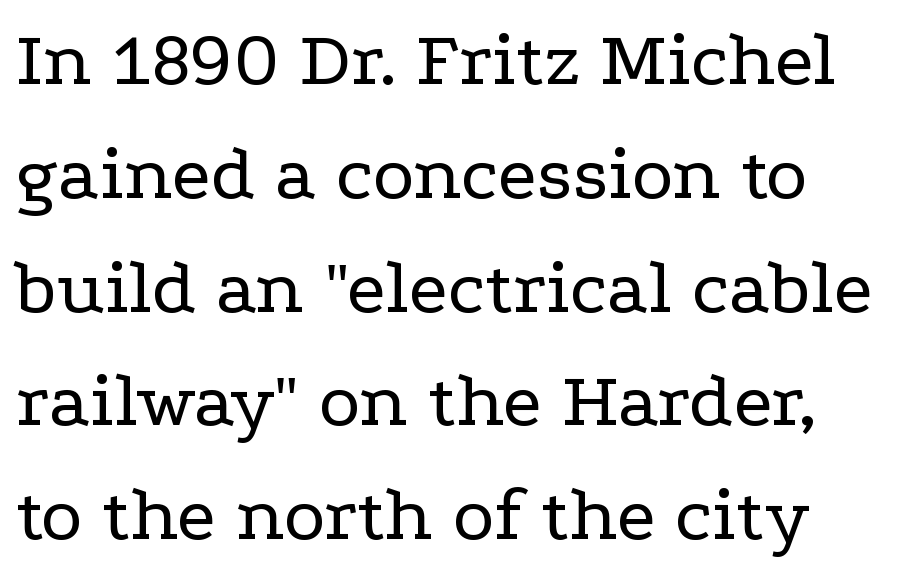
The image shows 79 px regular-weight, wide serif type, upright; set normal line spacing (1.44x), normal letter spacing, not underlined; low stroke contrast and a medium x-height.
